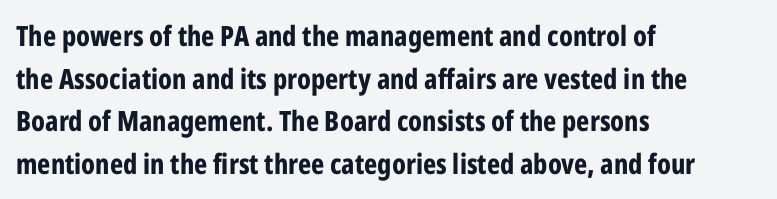
Q: Is the text bold? A: Yes.
Q: Is the text italic (slanted)? A: No, it is upright.
Q: Is the typeface a serif or a sans-serif typeface? A: Sans-serif.
Q: Is the text underlined? A: No.
Q: How is the paragraph aligned? A: Left-aligned.
Q: Is the spacing between letters normal or unusually wide? A: Normal.
Q: Is the spacing between lines tight, normal or loose? A: Normal.
Q: Width (condensed, normal, or wide)? A: Condensed.
Q: Stroke contrast? A: Low.
Q: x-height? A: Medium.
Q: Monospaced? A: No.
